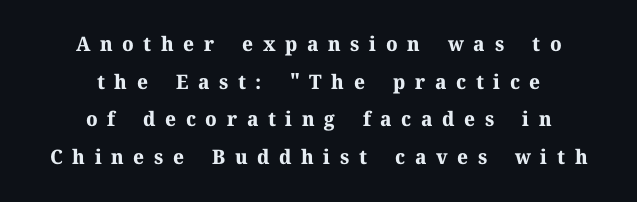
Q: Is the text bold? A: Yes.
Q: Is the text italic (slanted)? A: No, it is upright.
Q: Is the text underlined? A: No.
Q: How is the paragraph aligned? A: Centered.
Q: Is the spacing between letters normal or unusually wide? A: Unusually wide.
